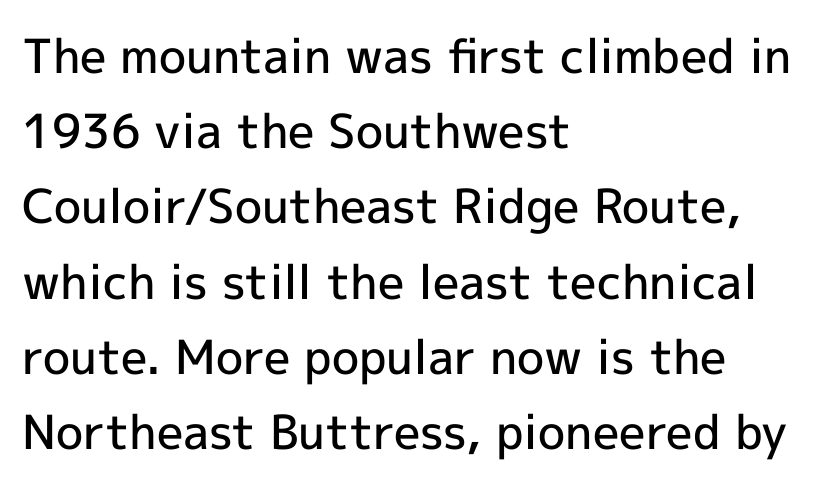
{"serif": "no", "italic": "no", "bold": "semi", "weight": "semibold", "width": "normal", "x_height": "medium", "monospaced": "no", "underline": "no", "align": "left", "line_spacing": "normal", "line_spacing_ratio": 1.6, "letter_spacing": "normal", "letter_spacing_em": 0.0, "glyph_px": 47}
